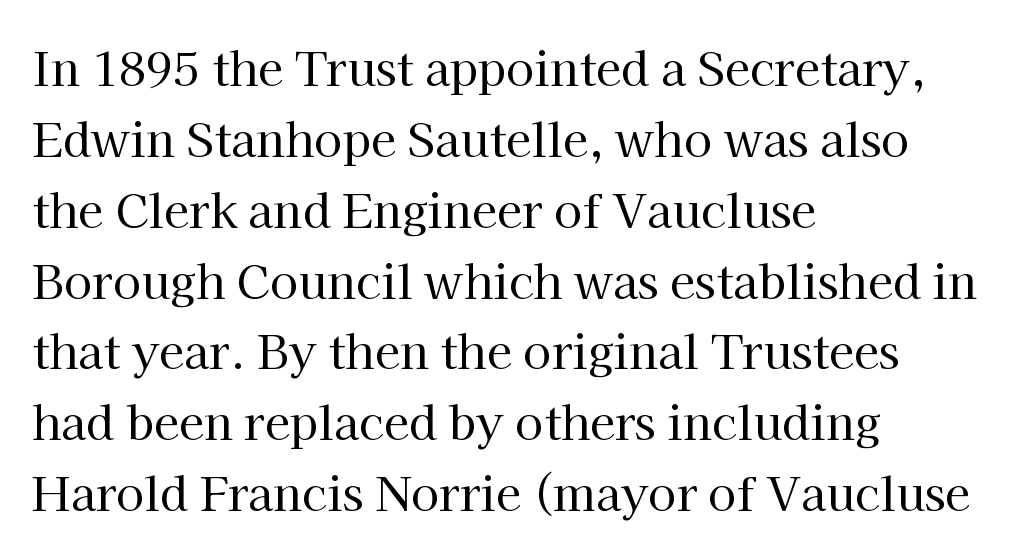
The image shows 46 px regular-weight serif type, upright; set left-aligned, normal line spacing (1.54x), normal letter spacing, not underlined; high stroke contrast and a medium x-height.
